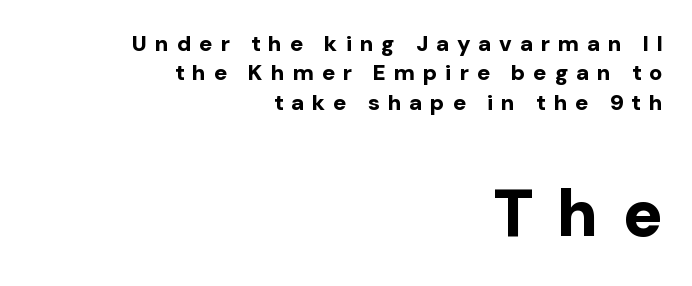
The image shows 66 px bold sans-serif type, upright; set right-aligned, normal line spacing (1.33x), unusually wide letter spacing (+0.36 em), not underlined; the second (bottom) block is 3.0x larger; low stroke contrast and a medium x-height.
